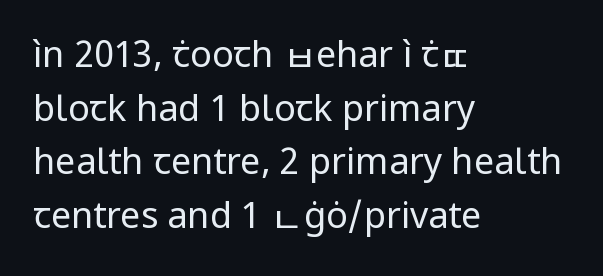
The image shows 36 px regular-weight sans-serif type, upright; set left-aligned, normal line spacing (1.49x), normal letter spacing, not underlined; low stroke contrast and a medium x-height.
